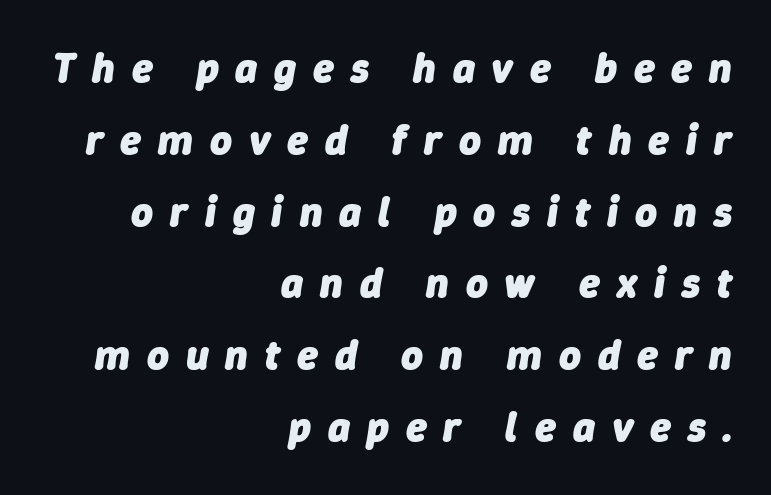
Do the characters align in a grid? No, the font is proportional. A flush-right, rag-left setting is used for this passage. The tracking jumps out immediately: characters are airy and widely separated. Students, this is bold: see how much ink each stroke carries. The text carries the slant typical of an italic or oblique font. A bare baseline throughout the passage.
